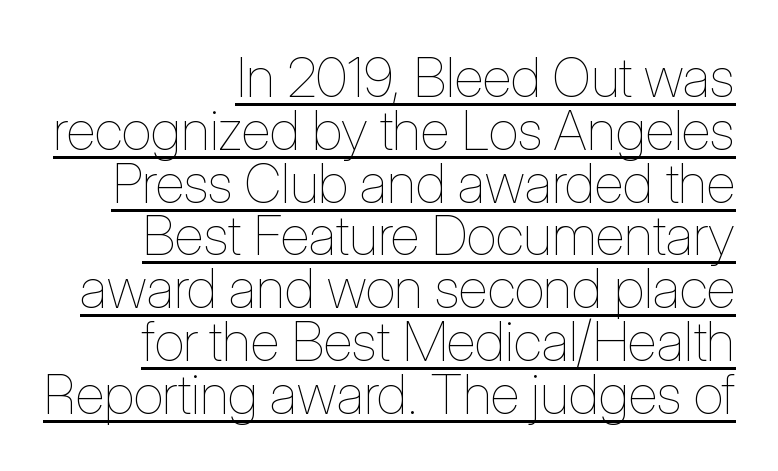
{"italic": "no", "bold": "no", "weight": "thin", "width": "condensed", "stroke_contrast": "low", "x_height": "medium", "monospaced": "no", "underline": "yes", "align": "right", "line_spacing": "tight", "line_spacing_ratio": 0.96, "letter_spacing": "normal", "letter_spacing_em": 0.0, "glyph_px": 55}
